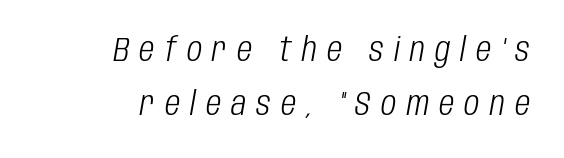
Style check: oblique. The rendering uses natural spacing where letterforms have individual widths. The typesetting does not lean heavy: it is not bold. The passage shown has open, widely tracked lettering throughout.
